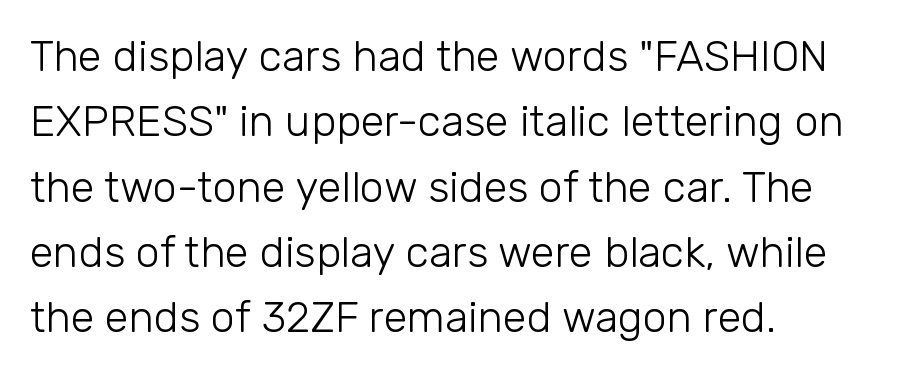
The image shows 43 px light sans-serif type, upright; set left-aligned, normal line spacing (1.52x), normal letter spacing, not underlined; low stroke contrast and a medium x-height.
